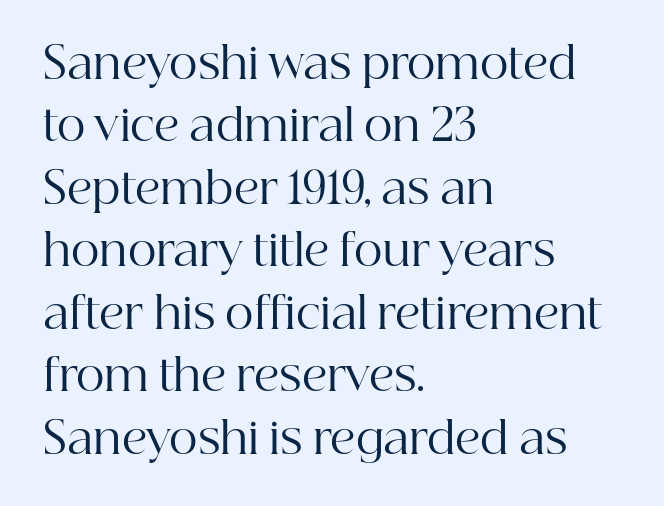
Honestly, the letter spacing is just normal — you wouldn't notice it. A roman cut, with each character standing at attention. Only glyphs here, with clear space below each row. Typeset ragged right — the left edge is the straight one. The typeface chosen for these lines features serifs. The space between consecutive lines is moderate.
